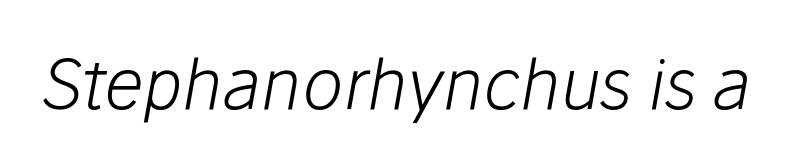
Letter spacing: default. You can tell it's italic because the verticals aren't actually vertical. No heavy texture on the line: the type isn't bold. Descenders are the only things crossing below the line.
